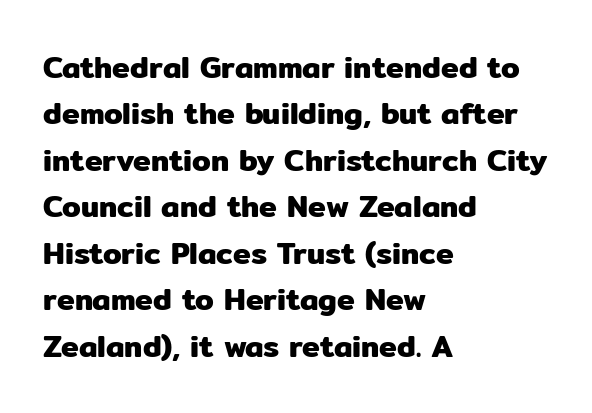
The image shows 30 px sans-serif type, upright; set left-aligned, normal line spacing (1.55x), normal letter spacing, not underlined; low stroke contrast and a medium x-height.
